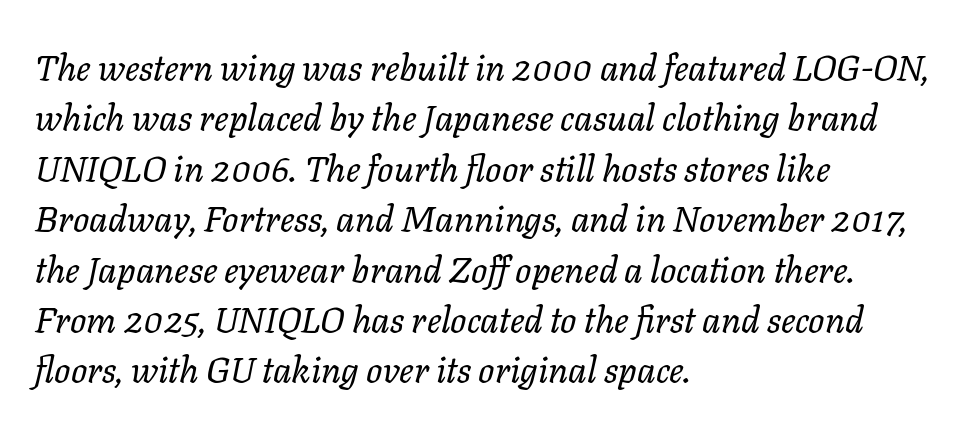
A typesetter would call this zero additional tracking. A typesetter would call this proportional, since set widths differ per character. Notice how the passage keeps a crisp vertical edge on the left only. On a weight scale, this lands at 450 or below. Nobody drew a line under any word here. Compared with ordinary roman type, these characters are visibly tilted.
